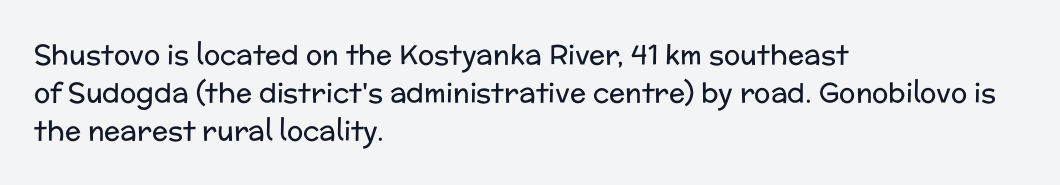
{"italic": "no", "bold": "no", "underline": "no", "align": "left", "line_spacing": "normal", "line_spacing_ratio": 1.41, "letter_spacing": "normal", "letter_spacing_em": 0.0, "glyph_px": 27}
